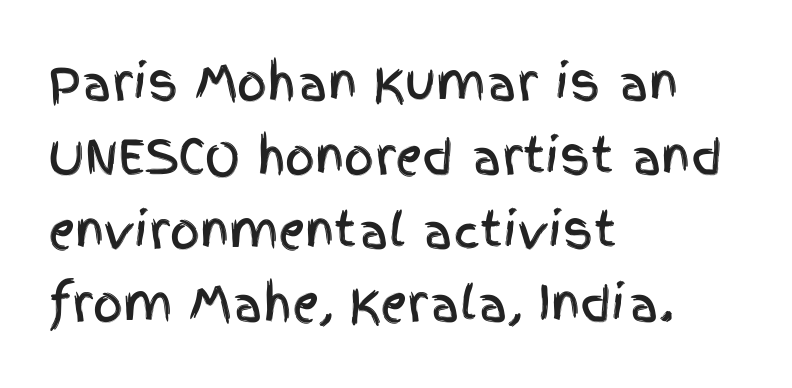
{"serif": "no", "italic": "no", "width": "condensed", "x_height": "large", "monospaced": "no", "underline": "no", "align": "left", "line_spacing": "normal", "line_spacing_ratio": 1.57, "letter_spacing": "normal", "letter_spacing_em": 0.0, "glyph_px": 47}
